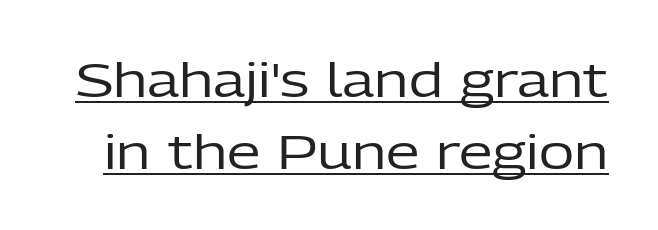
{"serif": "no", "italic": "no", "bold": "no", "weight": "regular", "width": "normal", "stroke_contrast": "low", "x_height": "medium", "monospaced": "no", "underline": "yes", "line_spacing": "normal", "line_spacing_ratio": 1.49, "letter_spacing": "normal", "letter_spacing_em": 0.0, "glyph_px": 48}
